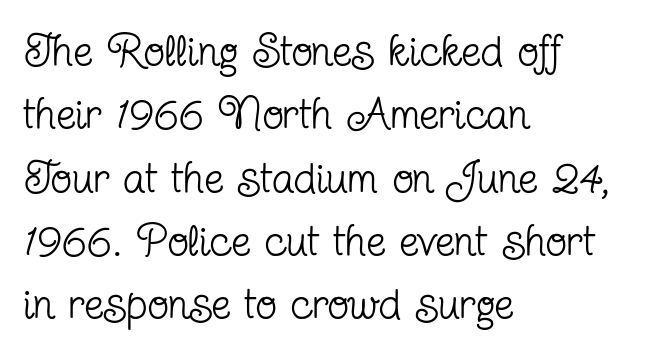
The image shows 44 px regular-weight, condensed serif type, upright; set left-aligned, normal line spacing (1.44x), normal letter spacing, not underlined; low stroke contrast and a medium x-height.
